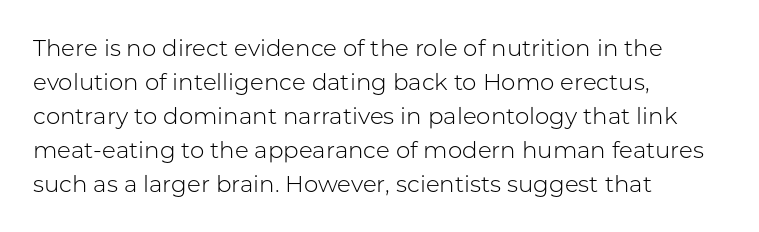
Q: Is the text bold? A: No.
Q: Is the text italic (slanted)? A: No, it is upright.
Q: Is the text underlined? A: No.
Q: How is the paragraph aligned? A: Left-aligned.
Q: Is the spacing between letters normal or unusually wide? A: Normal.
Q: Is the spacing between lines tight, normal or loose? A: Normal.
